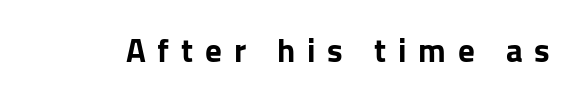
The image shows 33 px bold sans-serif type, upright; set unusually wide letter spacing (+0.36 em), not underlined; low stroke contrast and a medium x-height.
